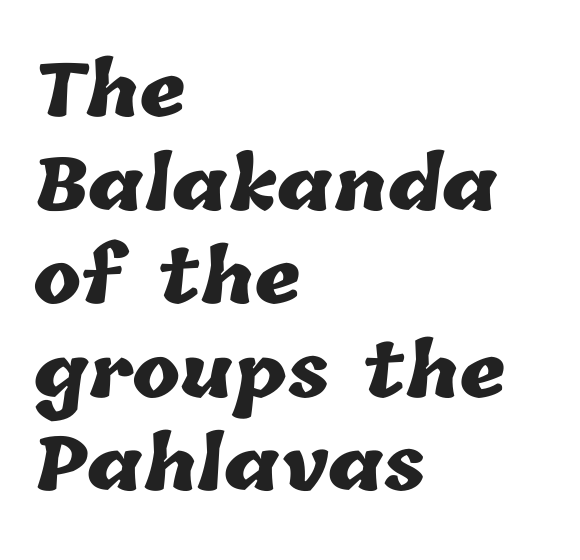
Q: Is the text bold? A: Yes.
Q: Is the text underlined? A: No.
Q: How is the paragraph aligned? A: Left-aligned.
Q: Is the spacing between letters normal or unusually wide? A: Normal.
Q: Is the spacing between lines tight, normal or loose? A: Normal.
Q: Width (condensed, normal, or wide)? A: Normal.
Q: Stroke contrast? A: Low.
Q: x-height? A: Medium.
Q: Monospaced? A: No.
